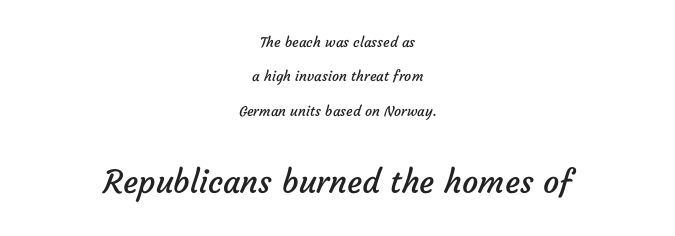
Q: Is the text bold? A: No.
Q: Is the typeface a serif or a sans-serif typeface? A: Sans-serif.
Q: Is the text underlined? A: No.
Q: How is the paragraph aligned? A: Centered.
Q: Is the spacing between letters normal or unusually wide? A: Normal.
Q: Is the spacing between lines tight, normal or loose? A: Loose.
Q: Which block of text is set in a larger size, the first (top) or the second (bottom)? A: The second (bottom) one.
Q: Width (condensed, normal, or wide)? A: Normal.
Q: Stroke contrast? A: Low.
Q: x-height? A: Medium.
Q: Monospaced? A: No.
